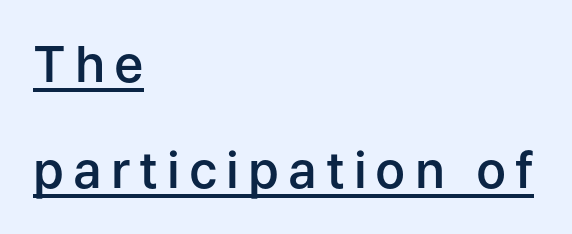
The image shows 50 px semibold sans-serif type, upright; set left-aligned, loose line spacing (2.12x), underlined; low stroke contrast and a medium x-height.
